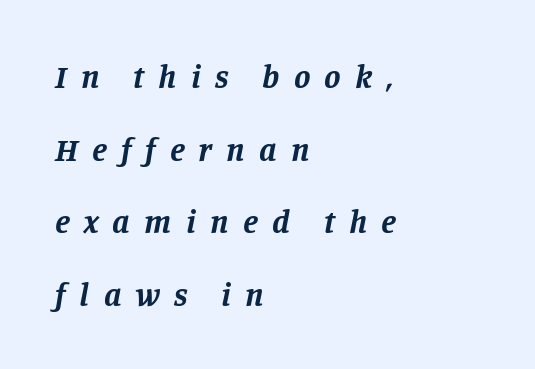
The passage shown is not underscored anywhere. Observe the serifs anchoring each vertical stroke in this sample. Quick note: interline space is abundant. Here the designer chose a conventional face with non-uniform glyph widths. An italicized treatment has been applied to the whole sample. Is the type bold? Yes — the strokes are clearly thick and heavy.
